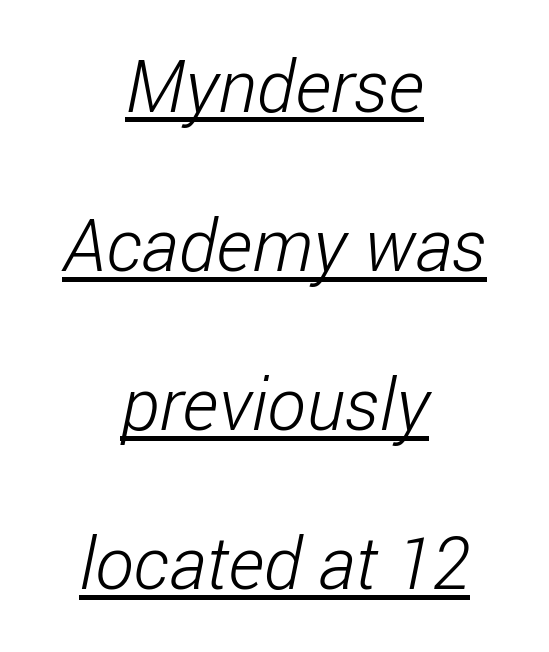
{"serif": "no", "bold": "no", "weight": "light", "width": "condensed", "stroke_contrast": "low", "x_height": "medium", "monospaced": "no", "underline": "yes", "align": "center", "line_spacing": "loose", "line_spacing_ratio": 2.18, "letter_spacing": "normal", "letter_spacing_em": 0.0, "glyph_px": 73}
